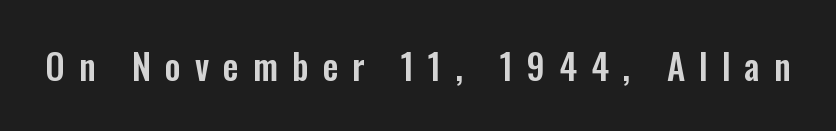
The horizontal fit of the characters is loose and conspicuously gappy. This sample has the flowing, uneven cadence of proportional lettering. Underlining? Definitely not there. Unlike italic type, these characters show no tilt at all. Note: no serifs on the glyphs.
